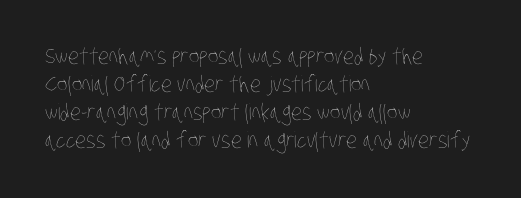
The image shows 22 px text type; set left-aligned, normal line spacing (1.28x), normal letter spacing, not underlined.
